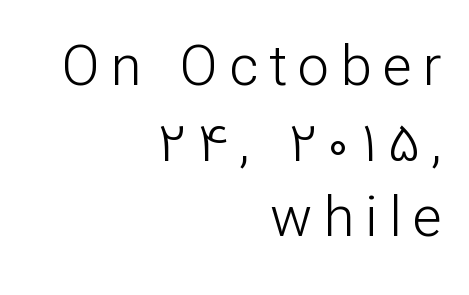
Q: Is the text bold? A: No.
Q: Is the text italic (slanted)? A: No, it is upright.
Q: Is the typeface a serif or a sans-serif typeface? A: Sans-serif.
Q: Is the text underlined? A: No.
Q: How is the paragraph aligned? A: Right-aligned.
Q: Is the spacing between letters normal or unusually wide? A: Unusually wide.
Q: Is the spacing between lines tight, normal or loose? A: Normal.
Q: Width (condensed, normal, or wide)? A: Normal.
Q: Stroke contrast? A: Low.
Q: x-height? A: Medium.
Q: Monospaced? A: No.
